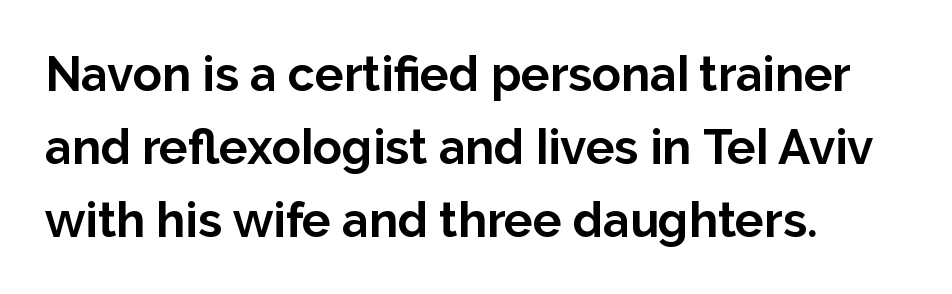
{"serif": "no", "italic": "no", "bold": "yes", "weight": "bold", "width": "normal", "stroke_contrast": "low", "x_height": "medium", "monospaced": "no", "underline": "no", "align": "left", "line_spacing": "normal", "line_spacing_ratio": 1.52, "letter_spacing": "normal", "letter_spacing_em": 0.0, "glyph_px": 48}
